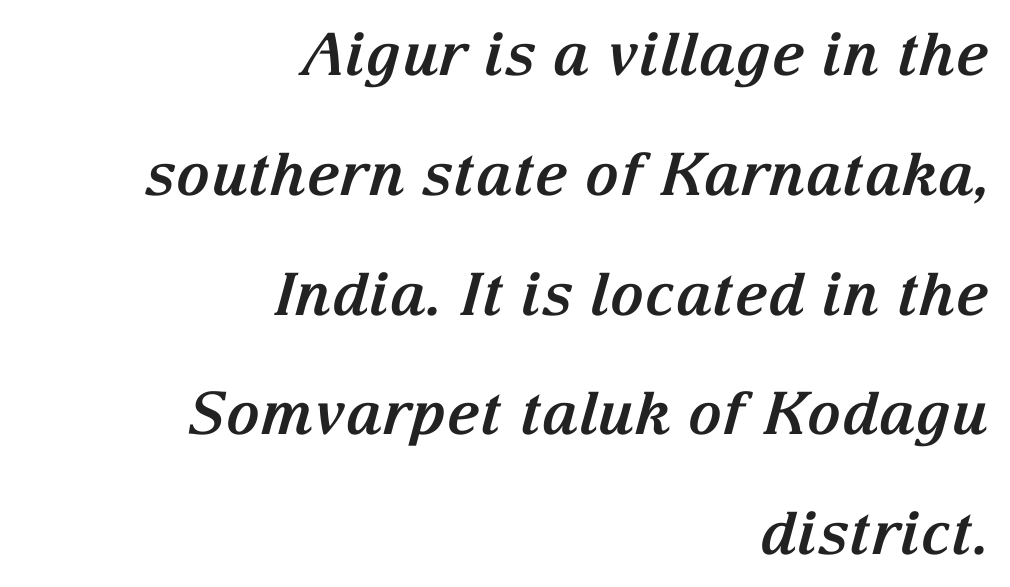
Q: Is the text bold? A: Yes.
Q: Is the text italic (slanted)? A: Yes, it leans right by about 15 degrees.
Q: Is the typeface a serif or a sans-serif typeface? A: Serif.
Q: Is the text underlined? A: No.
Q: How is the paragraph aligned? A: Right-aligned.
Q: Is the spacing between letters normal or unusually wide? A: Normal.
Q: Is the spacing between lines tight, normal or loose? A: Loose.
Q: Width (condensed, normal, or wide)? A: Normal.
Q: Stroke contrast? A: Medium.
Q: x-height? A: Medium.
Q: Monospaced? A: No.
